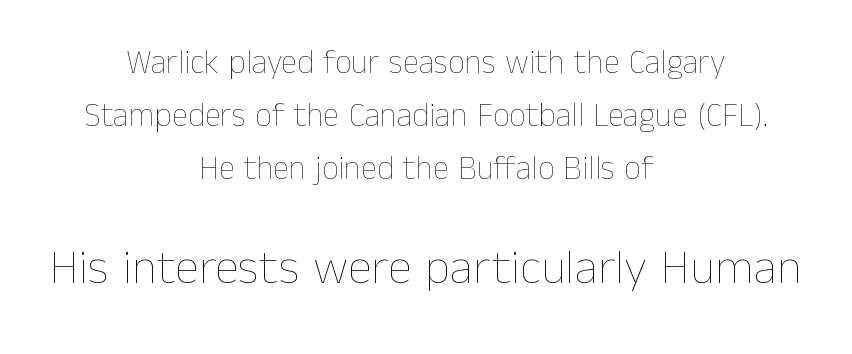
The image shows 49 px thin type, upright; set centered, normal line spacing (1.6x), normal letter spacing, not underlined; the second (bottom) block is 1.48x larger; low stroke contrast and a medium x-height.
